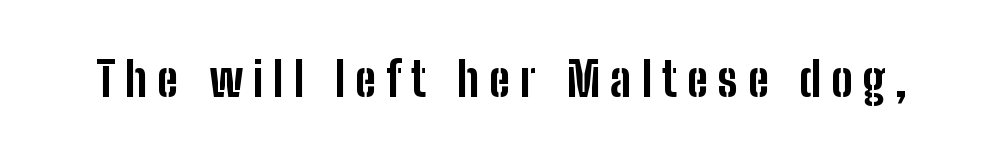
The image shows 48 px bold, condensed sans-serif type, upright; set unusually wide letter spacing (+0.21 em), not underlined; low stroke contrast and a medium x-height.
